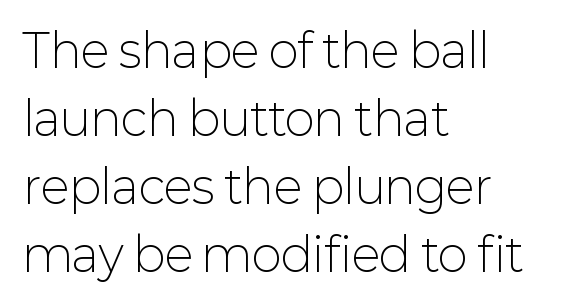
{"serif": "no", "italic": "no", "bold": "no", "weight": "light", "width": "normal", "stroke_contrast": "low", "x_height": "medium", "monospaced": "no", "underline": "no", "align": "left", "line_spacing": "normal", "line_spacing_ratio": 1.48, "letter_spacing": "normal", "letter_spacing_em": 0.0, "glyph_px": 46}
